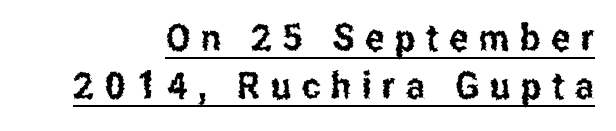
{"serif": "no", "italic": "no", "width": "condensed", "stroke_contrast": "low", "x_height": "medium", "monospaced": "no", "underline": "yes", "align": "right", "line_spacing": "normal", "line_spacing_ratio": 1.26, "letter_spacing": "wide", "letter_spacing_em": 0.28, "glyph_px": 38}
